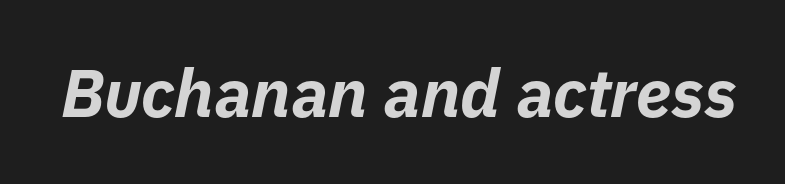
Q: Is the text bold? A: Yes.
Q: Is the text italic (slanted)? A: Yes, it leans right by about 11 degrees.
Q: Is the text underlined? A: No.
Q: Is the spacing between letters normal or unusually wide? A: Normal.
Q: Width (condensed, normal, or wide)? A: Normal.
Q: Stroke contrast? A: Low.
Q: x-height? A: Medium.
Q: Monospaced? A: No.
